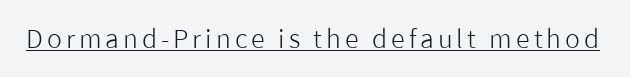
Q: Is the text bold? A: No.
Q: Is the text italic (slanted)? A: No, it is upright.
Q: Is the text underlined? A: Yes.
